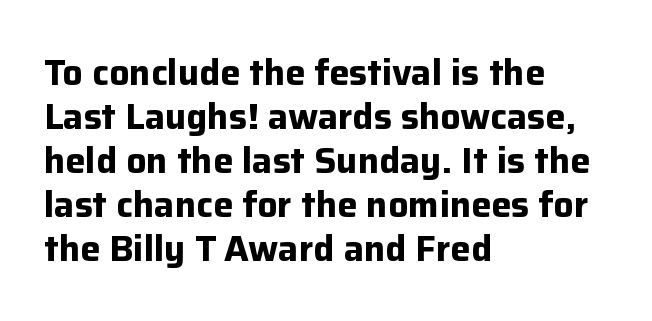
Q: Is the text bold? A: Yes.
Q: Is the text italic (slanted)? A: No, it is upright.
Q: Is the typeface a serif or a sans-serif typeface? A: Sans-serif.
Q: Is the text underlined? A: No.
Q: How is the paragraph aligned? A: Left-aligned.
Q: Is the spacing between letters normal or unusually wide? A: Normal.
Q: Width (condensed, normal, or wide)? A: Normal.
Q: Stroke contrast? A: Low.
Q: x-height? A: Medium.
Q: Monospaced? A: No.
